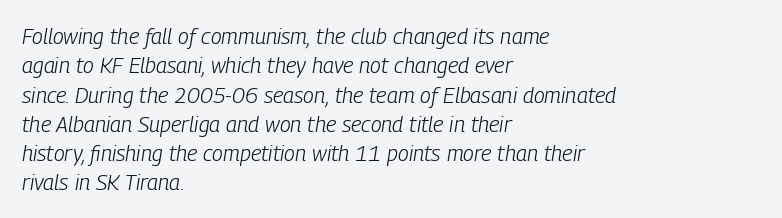
The string is rendered with underlining switched off. The face looks like a standard text weight, possibly lighter. Typeset ragged right — the left edge is the straight one. Quick note: interline space is typical. The tracking reads as untouched default to a designer's eye.
